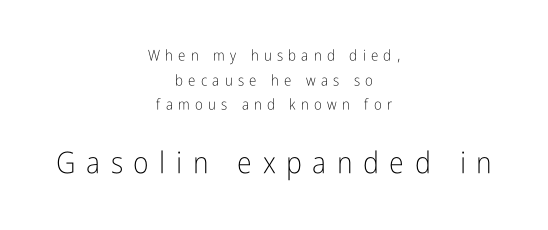
Each letter keeps its own natural width here, so spacing adapts to shape. Bigger letters appear in the bottom chunk; the top chunk is reduced. Any mark beneath the type? The region is blank. Horizontal alignment here is central, giving a formal, balanced look. The horizontal fit of the characters is loose and conspicuously gappy. Examine the stroke ends and you'll find no serifs.
